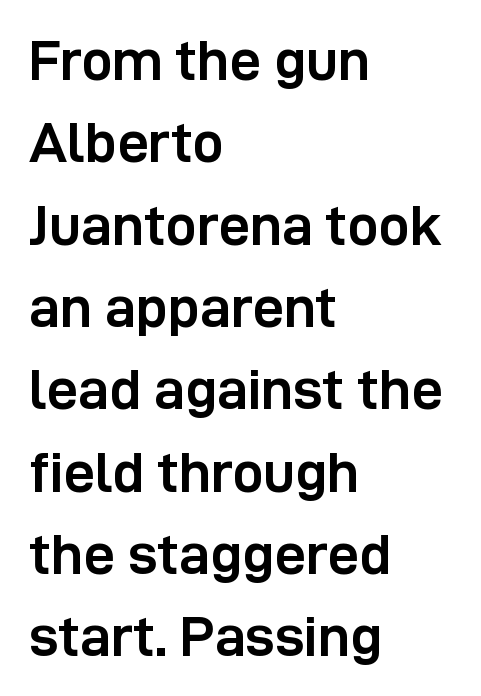
Serif or sans? Sans — the stroke terminals are bare. A clean baseline with only descenders dipping below it. Note the varied advance widths — an 'i' is clearly narrower than an 'm'. These words are printed bold, with thick strokes throughout. This sample keeps an unexceptional amount of space between lines. Each word holds together tightly as a unit, with standard inter-letter gaps.
